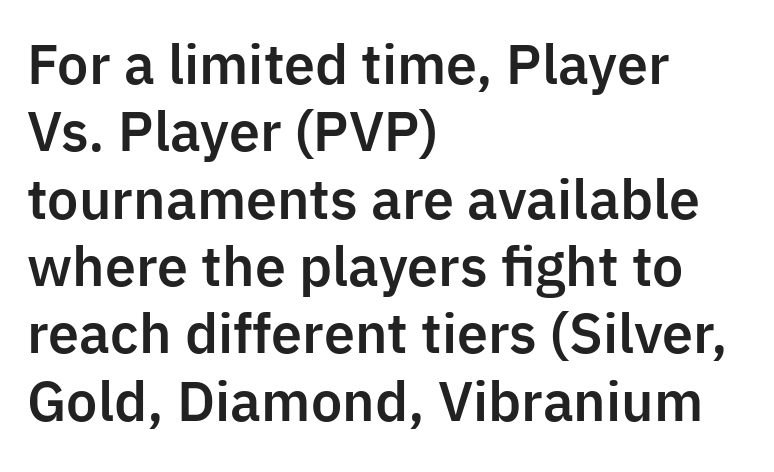
Q: Is the text italic (slanted)? A: No, it is upright.
Q: Is the typeface a serif or a sans-serif typeface? A: Sans-serif.
Q: Is the text underlined? A: No.
Q: How is the paragraph aligned? A: Left-aligned.
Q: Is the spacing between letters normal or unusually wide? A: Normal.
Q: Is the spacing between lines tight, normal or loose? A: Normal.
Q: Width (condensed, normal, or wide)? A: Normal.
Q: Stroke contrast? A: Low.
Q: x-height? A: Medium.
Q: Monospaced? A: No.
